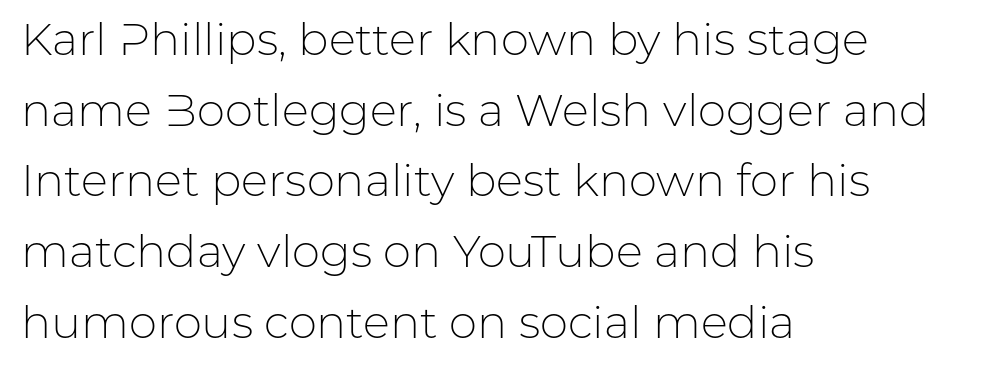
{"serif": "no", "italic": "no", "bold": "no", "weight": "light", "width": "normal", "stroke_contrast": "low", "x_height": "medium", "monospaced": "no", "underline": "no", "align": "left", "line_spacing": "normal", "line_spacing_ratio": 1.57, "letter_spacing": "normal", "letter_spacing_em": 0.0, "glyph_px": 45}
